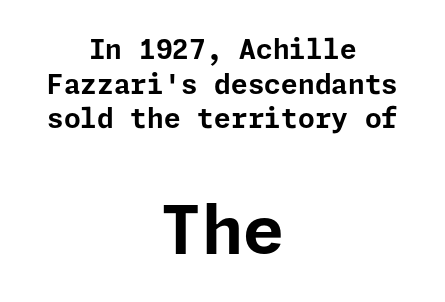
Q: Is the text bold? A: Yes.
Q: Is the text italic (slanted)? A: No, it is upright.
Q: Is the typeface a serif or a sans-serif typeface? A: Sans-serif.
Q: Is the text underlined? A: No.
Q: How is the paragraph aligned? A: Centered.
Q: Is the spacing between letters normal or unusually wide? A: Normal.
Q: Is the spacing between lines tight, normal or loose? A: Normal.
Q: Which block of text is set in a larger size, the first (top) or the second (bottom)? A: The second (bottom) one.
Q: Width (condensed, normal, or wide)? A: Normal.
Q: Stroke contrast? A: Low.
Q: x-height? A: Medium.
